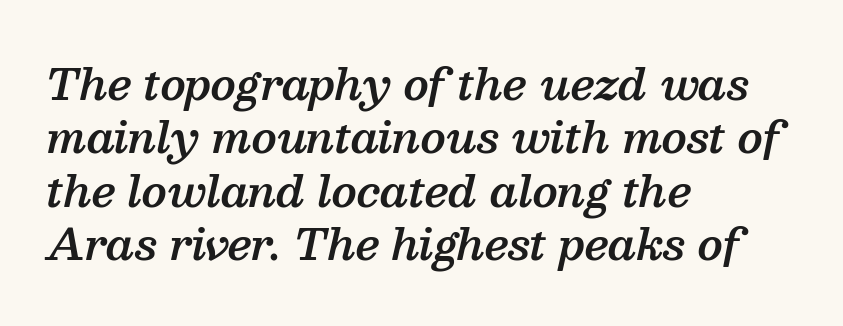
The image shows 42 px semibold serif type, italic (leaning right); set left-aligned, normal line spacing (1.27x), normal letter spacing, not underlined; medium stroke contrast and a medium x-height.
